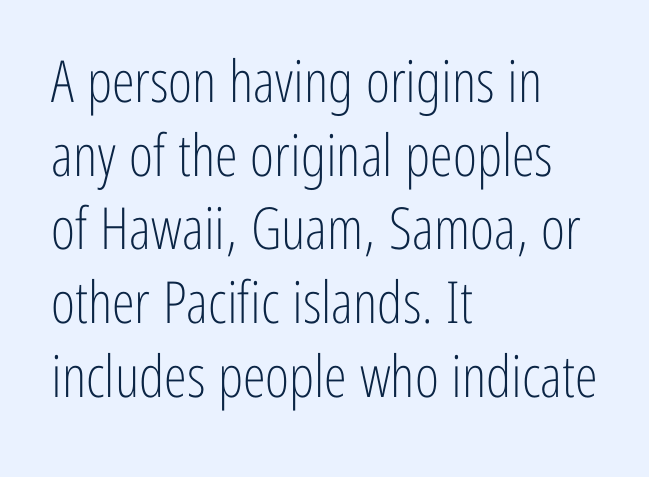
Notice how the passage keeps a crisp vertical edge on the left only. The rendering keeps characters at their native spacing. Check the space under the baseline: it is left empty. The type sits square on the baseline with zero lean. Baseline-to-baseline distance is the conventional proportion of letter height.
